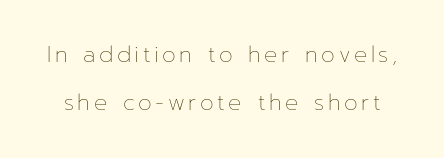
{"italic": "no", "bold": "no", "underline": "no", "line_spacing": "loose", "line_spacing_ratio": 2.16, "glyph_px": 22}
